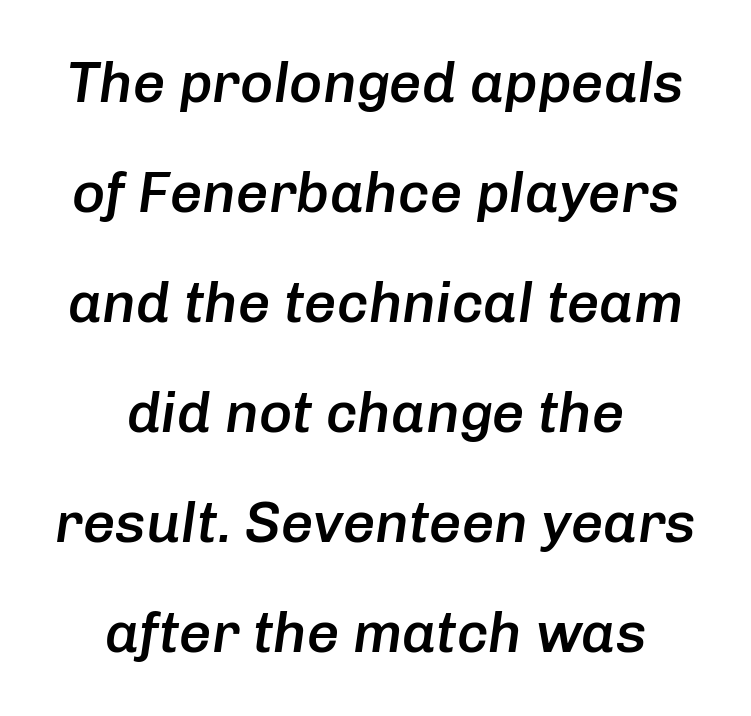
Q: Is the text bold? A: Semi-bold.
Q: Is the text italic (slanted)? A: Yes, it leans right by about 8 degrees.
Q: Is the text underlined? A: No.
Q: How is the paragraph aligned? A: Centered.
Q: Is the spacing between letters normal or unusually wide? A: Normal.
Q: Is the spacing between lines tight, normal or loose? A: Loose.
Q: Width (condensed, normal, or wide)? A: Normal.
Q: Stroke contrast? A: Low.
Q: x-height? A: Medium.
Q: Monospaced? A: No.
